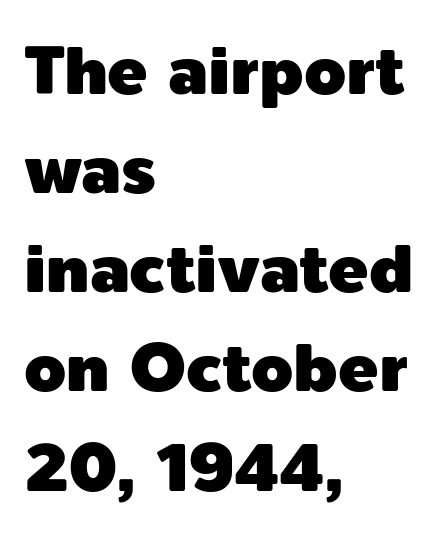
Q: Is the text italic (slanted)? A: No, it is upright.
Q: Is the typeface a serif or a sans-serif typeface? A: Sans-serif.
Q: Is the text underlined? A: No.
Q: How is the paragraph aligned? A: Left-aligned.
Q: Is the spacing between letters normal or unusually wide? A: Normal.
Q: Is the spacing between lines tight, normal or loose? A: Normal.
Q: Width (condensed, normal, or wide)? A: Normal.
Q: x-height? A: Medium.
Q: Monospaced? A: No.
